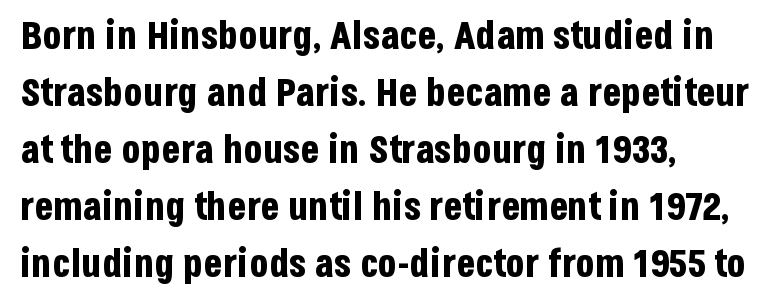
A student would call this left alignment; a typographer would say flush left, rag right. What weight is shown? A full bold with thick strokes. The zone under the glyphs is completely vacant. The letters stand upright; this is a roman face. Think of a printed novel: that variable character pitch is what you see here. Honestly, the letter spacing is just normal — you wouldn't notice it.
